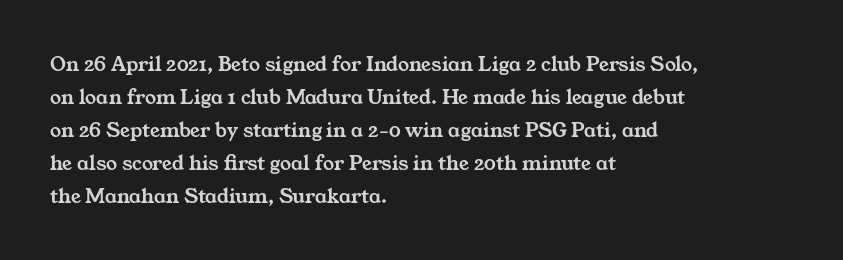
The image shows 22 px text type; set left-aligned, normal line spacing (1.5x), normal letter spacing, not underlined.
